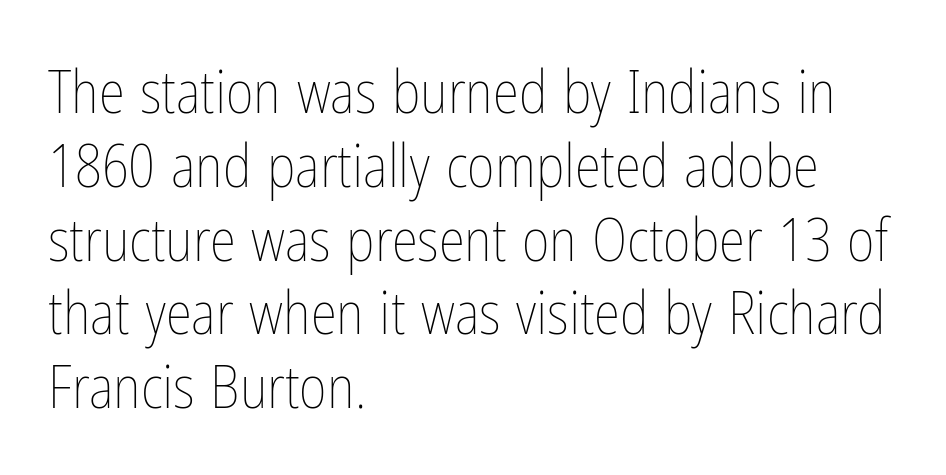
{"italic": "no", "bold": "no", "weight": "thin", "width": "condensed", "stroke_contrast": "low", "x_height": "medium", "monospaced": "no", "underline": "no", "align": "left", "line_spacing_ratio": 1.23, "letter_spacing": "normal", "letter_spacing_em": 0.0, "glyph_px": 60}
